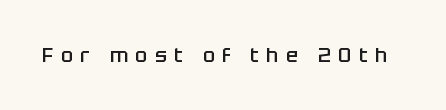
On the weight axis this lands at semibold, roughly 600. Italic? Not at all — the glyphs are vertical. Students, note that the glyphs here are deliberately spaced far apart. Nobody drew a line under any word here.
